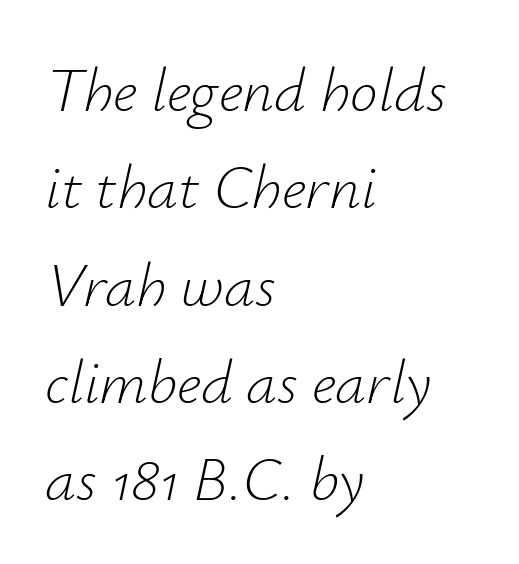
The vertical gap from one line to the next is medium. Descenders are the only things crossing below the line. Characters are canted at an angle relative to the baseline's perpendicular. The paragraph has a hard left edge and a soft right edge. A typesetter would call this proportional, since set widths differ per character.
